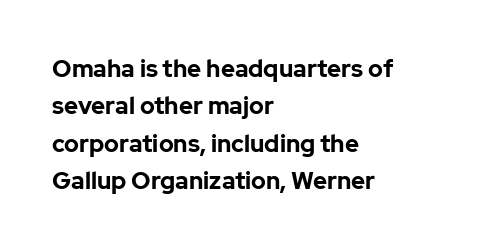
{"italic": "no", "bold": "yes", "underline": "no", "align": "left", "line_spacing": "normal", "line_spacing_ratio": 1.56, "letter_spacing": "normal", "letter_spacing_em": 0.0, "glyph_px": 24}
